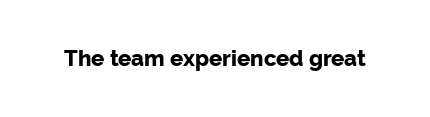
The image shows 22 px bold type, upright; set normal letter spacing, not underlined.
